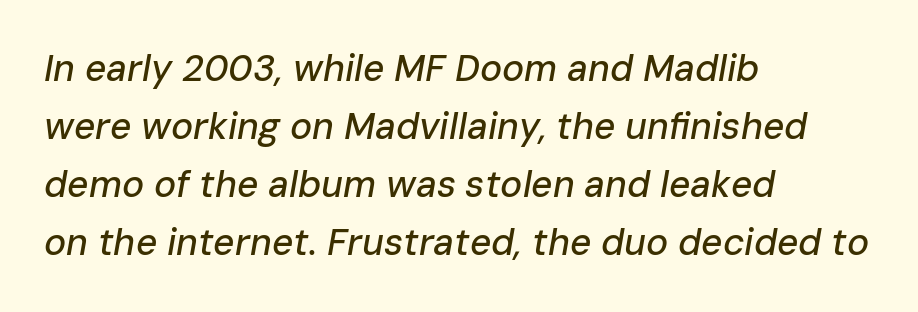
The image shows 37 px text type, italic (leaning right); set left-aligned, normal line spacing (1.57x), normal letter spacing, not underlined; low stroke contrast and a medium x-height.
